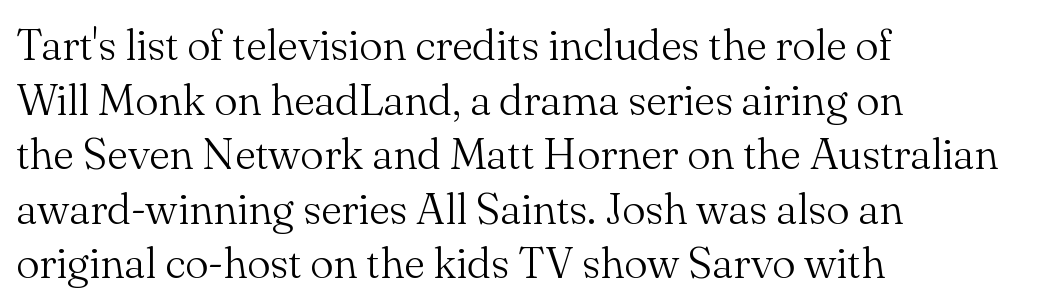
{"serif": "yes", "italic": "no", "bold": "no", "weight": "light", "width": "normal", "stroke_contrast": "medium", "x_height": "small", "monospaced": "no", "underline": "no", "align": "left", "line_spacing_ratio": 1.24, "letter_spacing": "normal", "letter_spacing_em": 0.0, "glyph_px": 44}
